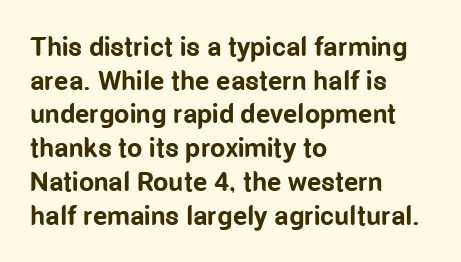
Q: Is the text bold? A: Yes.
Q: Is the text italic (slanted)? A: No, it is upright.
Q: Is the text underlined? A: No.
Q: How is the paragraph aligned? A: Left-aligned.
Q: Is the spacing between letters normal or unusually wide? A: Normal.
Q: Is the spacing between lines tight, normal or loose? A: Normal.
